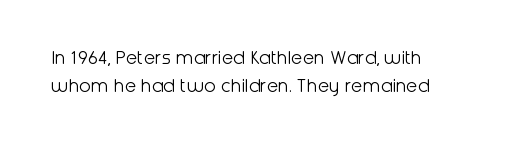
Teacher's note: observe the even left margin — that is flush-left alignment. The line texture is even and compact thanks to regular tracking. The lettering stays uniformly vertical, giving the passage a roman look. The baseline area is clear.
